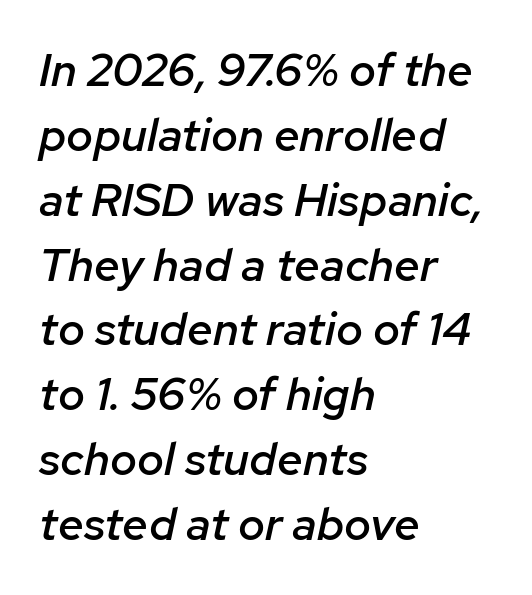
Leading: standard. Proportional: the letters do not fall into vertical columns. Tracking here is standard; glyphs follow each other at the usual distance. There's an unmistakable incline to the writing here. Underlining? Definitely not there.
